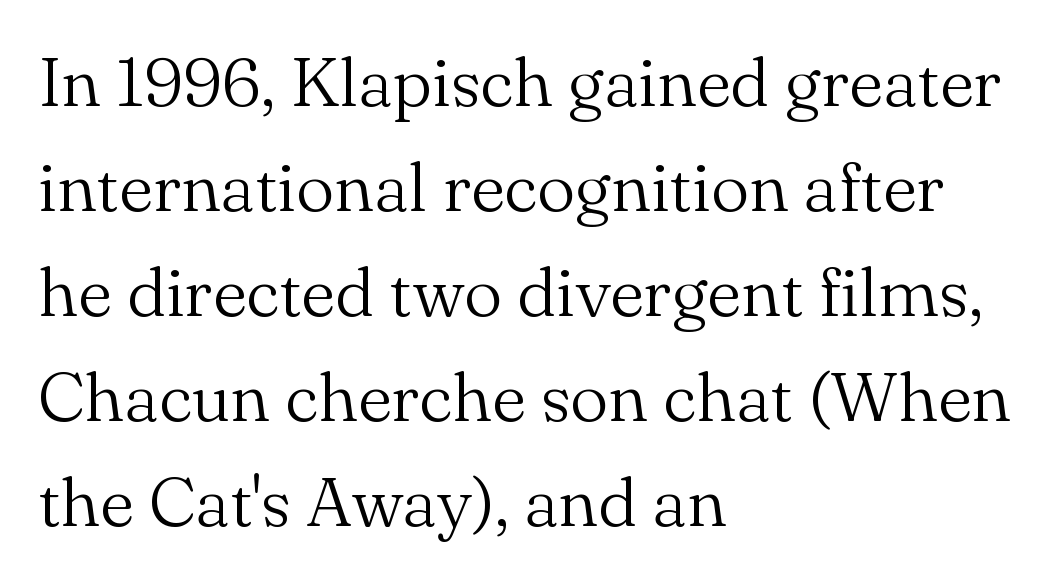
Q: Is the text bold? A: No.
Q: Is the text italic (slanted)? A: No, it is upright.
Q: Is the typeface a serif or a sans-serif typeface? A: Serif.
Q: Is the text underlined? A: No.
Q: How is the paragraph aligned? A: Left-aligned.
Q: Is the spacing between letters normal or unusually wide? A: Normal.
Q: Is the spacing between lines tight, normal or loose? A: Normal.
Q: Width (condensed, normal, or wide)? A: Normal.
Q: Stroke contrast? A: Medium.
Q: x-height? A: Small.
Q: Monospaced? A: No.
